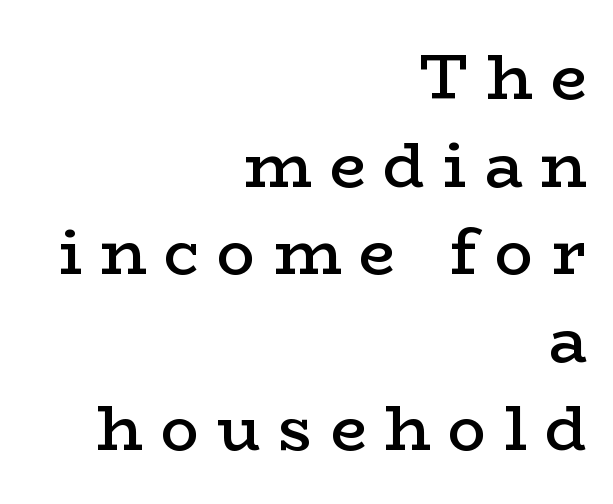
Q: Is the text bold? A: Semi-bold.
Q: Is the text italic (slanted)? A: No, it is upright.
Q: Is the typeface a serif or a sans-serif typeface? A: Serif.
Q: Is the text underlined? A: No.
Q: How is the paragraph aligned? A: Right-aligned.
Q: Is the spacing between letters normal or unusually wide? A: Unusually wide.
Q: Is the spacing between lines tight, normal or loose? A: Normal.
Q: Width (condensed, normal, or wide)? A: Wide.
Q: Stroke contrast? A: Low.
Q: x-height? A: Medium.
Q: Monospaced? A: No.
